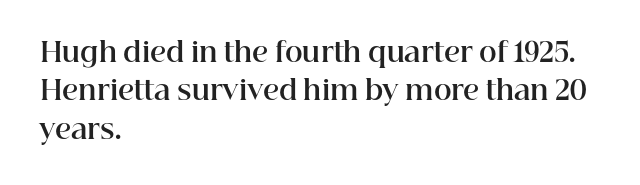
The image shows 27 px bold type, upright; set left-aligned, normal line spacing (1.42x), normal letter spacing, not underlined.
